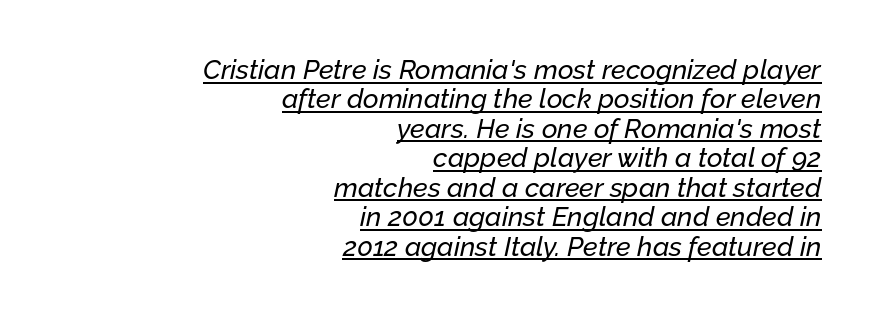
Like a heading marked for emphasis, these lines bear an underscore. It's the slanting kind of type. Line endings align vertically; line beginnings do not. The leading is snug, giving the passage a crowded texture.
